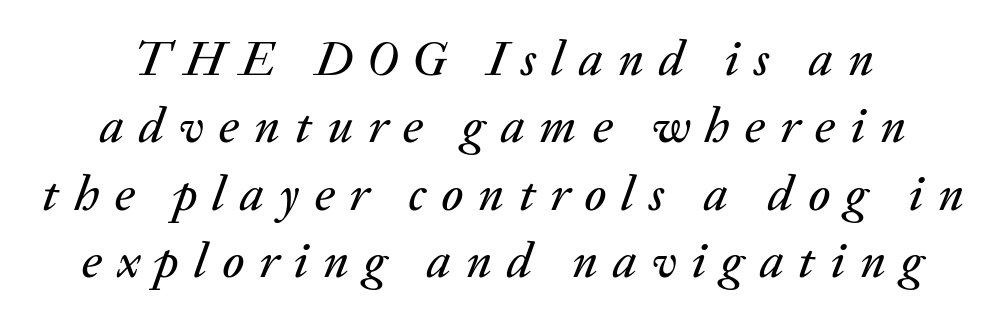
Q: Is the text italic (slanted)? A: Yes, it leans right by about 20 degrees.
Q: Is the text underlined? A: No.
Q: Is the spacing between letters normal or unusually wide? A: Unusually wide.
Q: Is the spacing between lines tight, normal or loose? A: Normal.
Q: Width (condensed, normal, or wide)? A: Normal.
Q: Stroke contrast? A: Medium.
Q: x-height? A: Medium.
Q: Monospaced? A: No.
